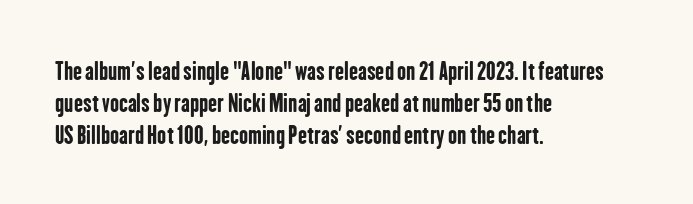
{"italic": "no", "bold": "yes", "underline": "no", "align": "left", "line_spacing": "normal", "line_spacing_ratio": 1.33, "letter_spacing": "normal", "letter_spacing_em": 0.0, "glyph_px": 24}
